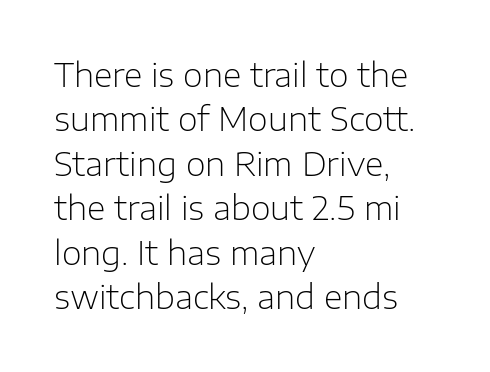
Plain, unruled lines of type. The face used here is proportionally spaced, like ordinary book or web type. Vertical stems look standard width or narrower in stroke. The leading is moderate, giving the passage an even texture.
